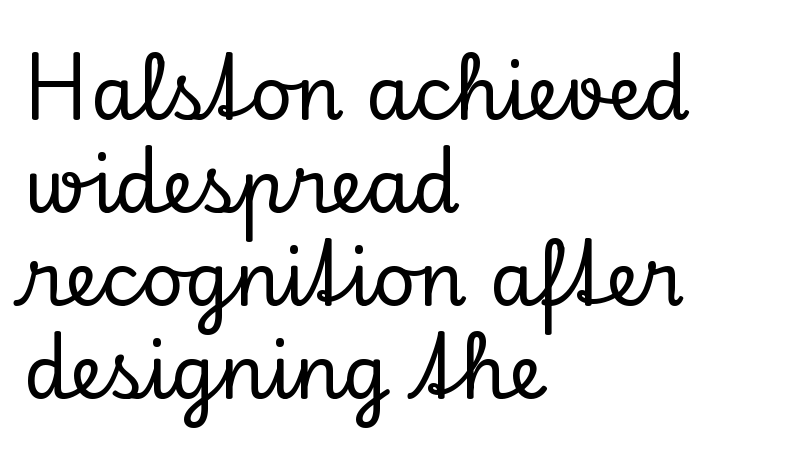
{"italic": "no", "width": "normal", "stroke_contrast": "low", "x_height": "small", "monospaced": "no", "underline": "no", "align": "left", "line_spacing_ratio": 1.24, "letter_spacing": "normal", "letter_spacing_em": 0.0, "glyph_px": 75}
